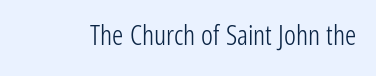
Note: no serifs on the glyphs. You can tell it's not italic because the verticals are truly vertical. On a weight scale, this lands at 450 or below. Rule under the text: the space is simply empty. Is this a fixed-width face? No — the glyphs have proportional, varying widths.
